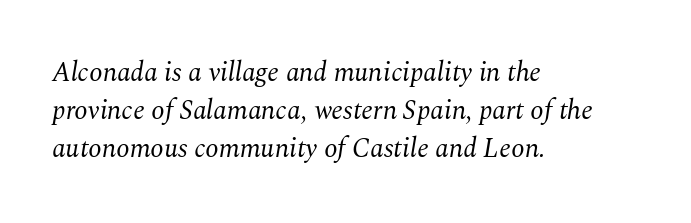
The image shows 27 px text type, italic (leaning right); set left-aligned, normal line spacing (1.41x), normal letter spacing, not underlined.
